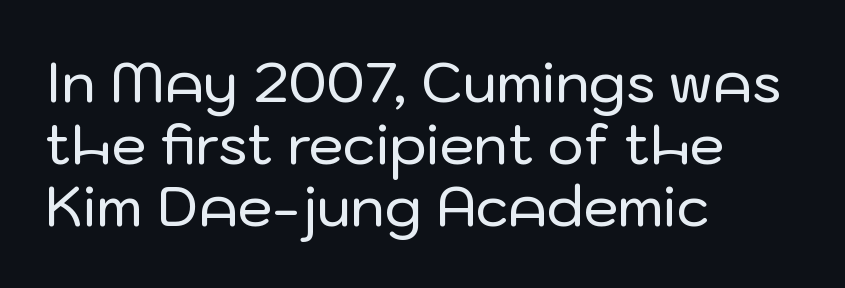
The image shows 55 px sans-serif type, upright; set left-aligned, tight line spacing (1.13x), normal letter spacing, not underlined; low stroke contrast and a medium x-height.
